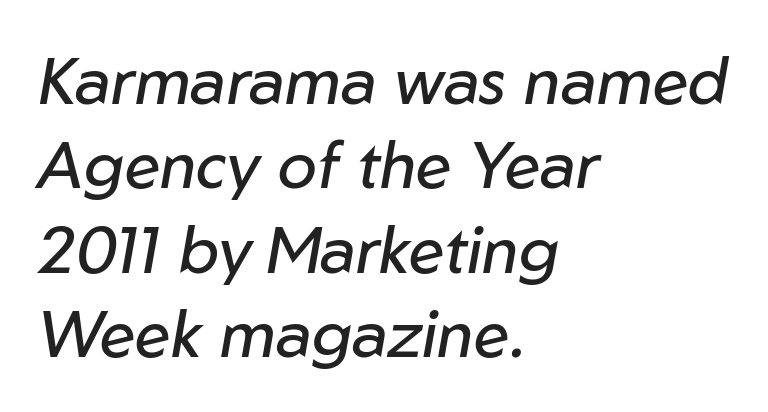
{"italic": "yes", "lean": "right", "slant_degrees": 10, "bold": "no", "weight": "regular", "width": "normal", "stroke_contrast": "low", "x_height": "medium", "monospaced": "no", "underline": "no", "align": "left", "line_spacing": "normal", "line_spacing_ratio": 1.3, "letter_spacing": "normal", "letter_spacing_em": 0.0, "glyph_px": 65}
